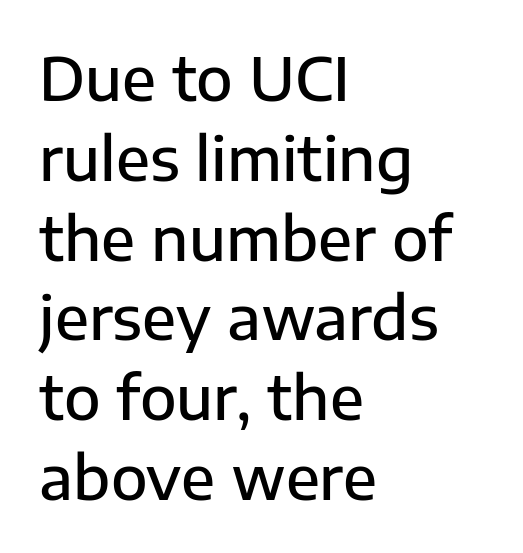
The rendering uses natural spacing where letterforms have individual widths. The passage shown is not underscored anywhere. Weight check: semibold — heavier than regular, not quite bold. Nope, no serifs anywhere on these letters.
